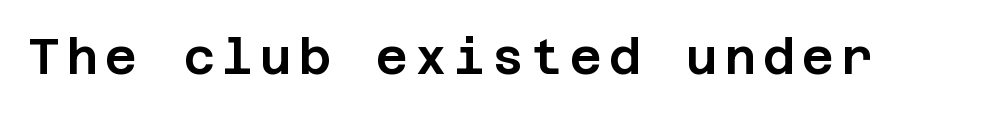
Is this a sans? Yes — the strokes have no serifs. Beneath every word, the page is bare. Does the lettering tilt? It doesn't — this is upright.
